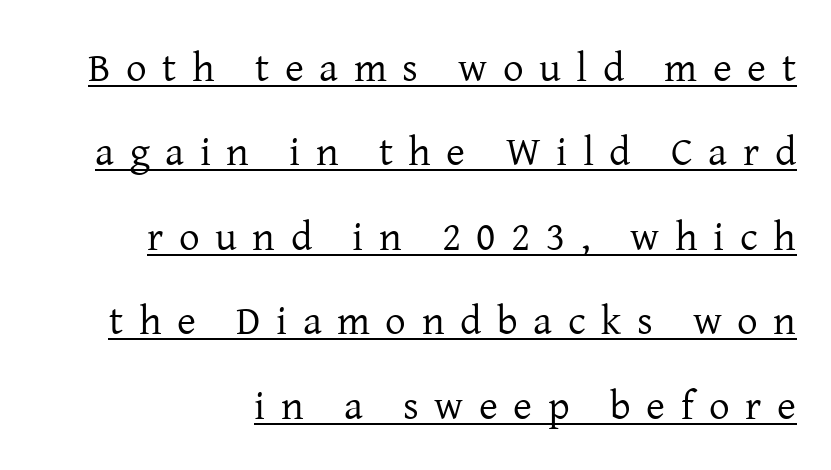
{"serif": "yes", "italic": "no", "bold": "no", "weight": "regular", "width": "normal", "stroke_contrast": "low", "x_height": "medium", "monospaced": "no", "underline": "yes", "align": "right", "line_spacing": "loose", "line_spacing_ratio": 2.06, "letter_spacing": "wide", "letter_spacing_em": 0.38, "glyph_px": 41}
